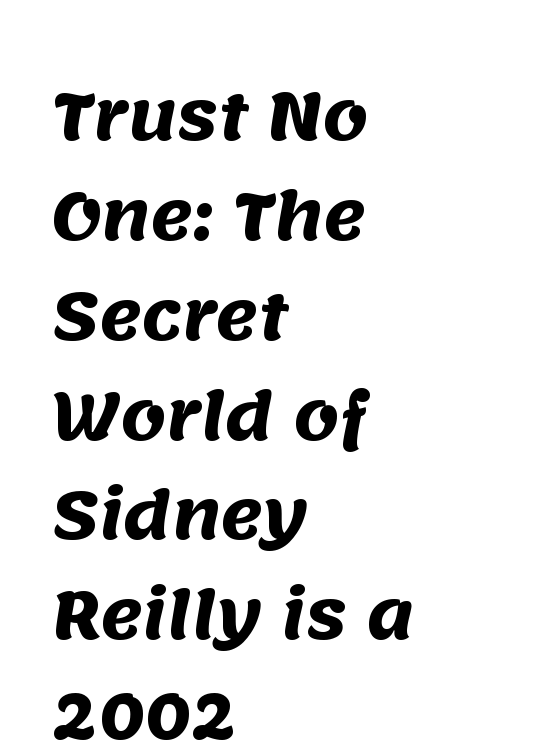
The image shows 64 px heavy sans-serif type; set left-aligned, normal line spacing (1.56x), normal letter spacing, not underlined; medium stroke contrast and a large x-height.
